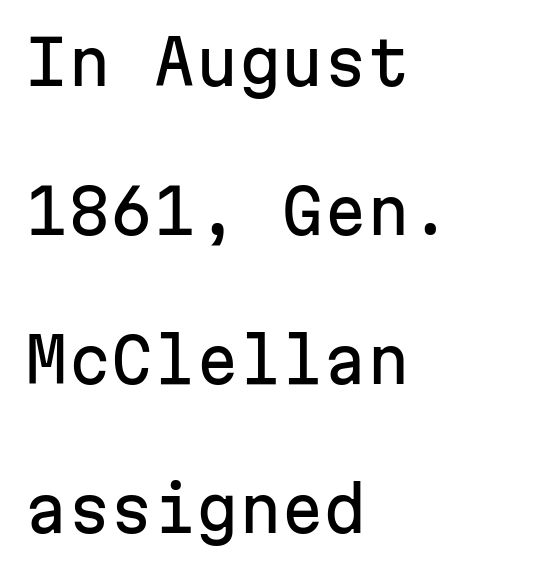
Think of a typewriter: that constant character pitch is what you see here. The face used here is rendered with its standard letterfit. The rag falls on the right side of this text block. Vertical spacing — loose.
